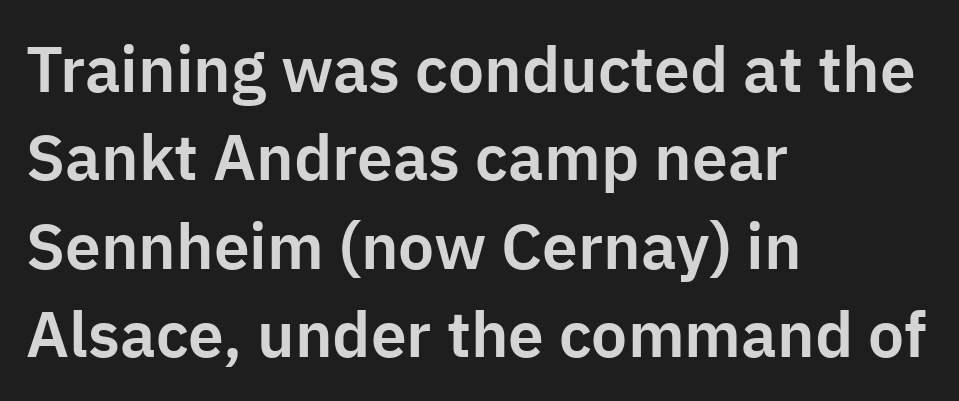
The image shows 64 px sans-serif type, upright; set left-aligned, normal line spacing (1.38x), normal letter spacing, not underlined; low stroke contrast and a medium x-height.
